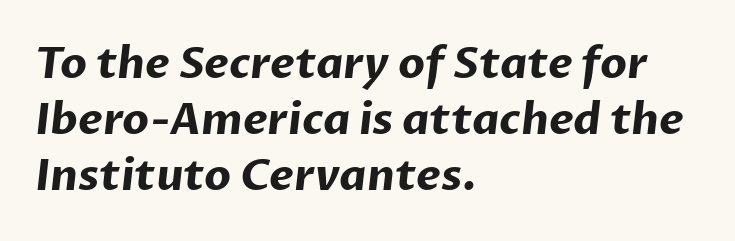
The image shows 43 px bold sans-serif type; set left-aligned, normal line spacing (1.3x), normal letter spacing, not underlined; low stroke contrast and a medium x-height.
